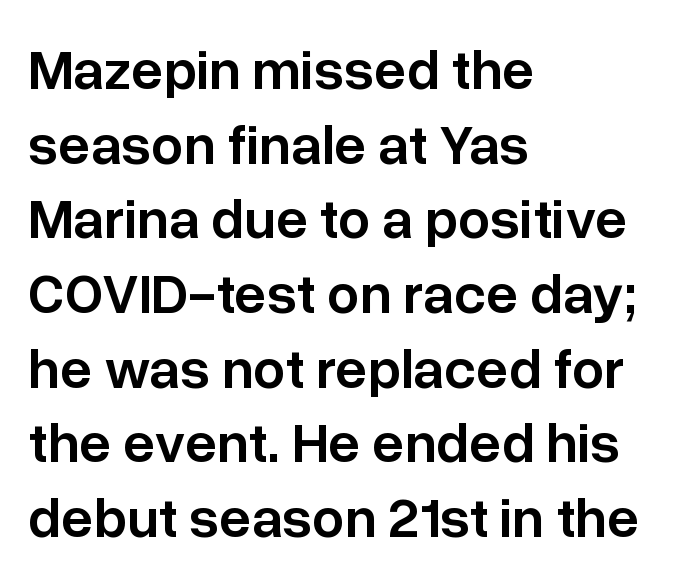
Observe the absence of serifs on each vertical stroke in this sample. The rows are spaced the way most documents space them. Ordinary non-slanted type is in use. Is this a fixed-width face? No — the glyphs have proportional, varying widths.
